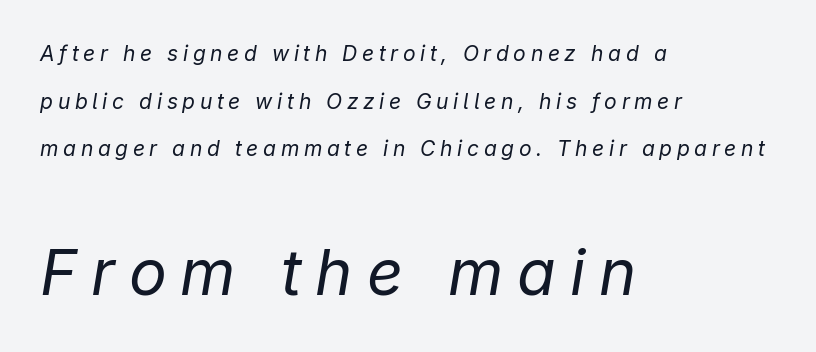
Q: Is the text bold? A: No.
Q: Is the text italic (slanted)? A: Yes, it leans right by about 9 degrees.
Q: Is the text underlined? A: No.
Q: How is the paragraph aligned? A: Left-aligned.
Q: Is the spacing between letters normal or unusually wide? A: Unusually wide.
Q: Is the spacing between lines tight, normal or loose? A: Loose.
Q: Which block of text is set in a larger size, the first (top) or the second (bottom)? A: The second (bottom) one.
Q: Width (condensed, normal, or wide)? A: Normal.
Q: Stroke contrast? A: Low.
Q: x-height? A: Medium.
Q: Monospaced? A: No.
